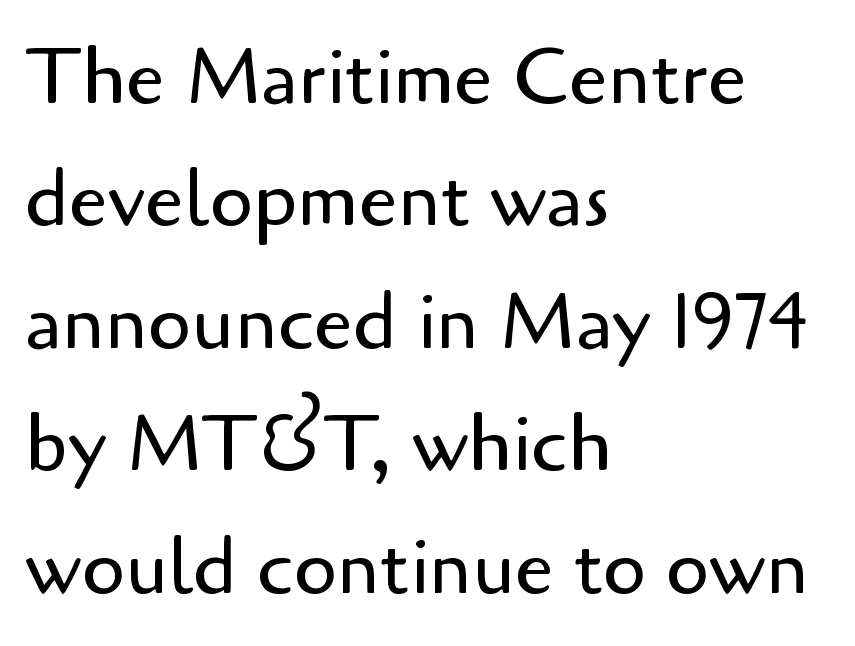
{"serif": "no", "italic": "no", "bold": "no", "weight": "regular", "width": "normal", "stroke_contrast": "low", "x_height": "small", "monospaced": "no", "underline": "no", "align": "left", "line_spacing": "normal", "line_spacing_ratio": 1.57, "letter_spacing": "normal", "letter_spacing_em": 0.0, "glyph_px": 78}
